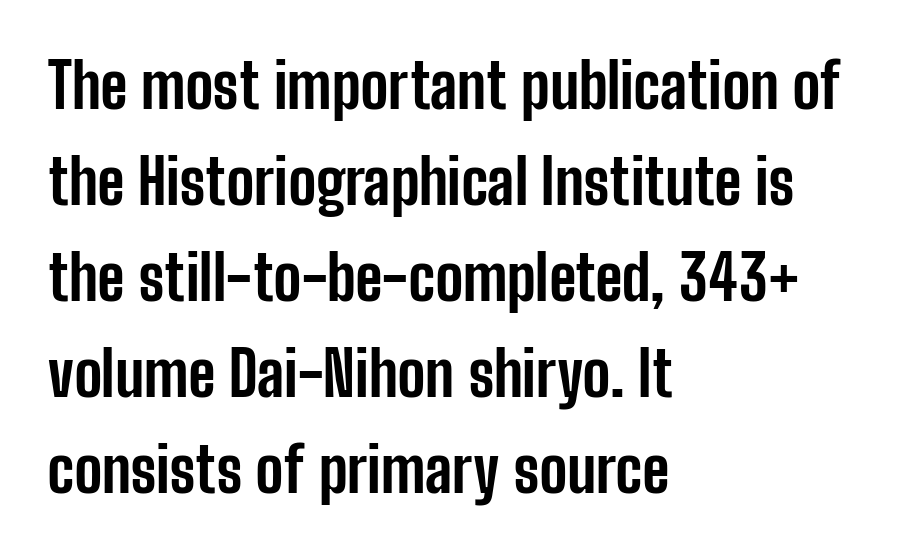
{"serif": "no", "italic": "no", "bold": "yes", "weight": "bold", "width": "condensed", "stroke_contrast": "low", "x_height": "medium", "monospaced": "no", "underline": "no", "align": "left", "line_spacing": "normal", "line_spacing_ratio": 1.55, "letter_spacing": "normal", "letter_spacing_em": 0.0, "glyph_px": 62}
